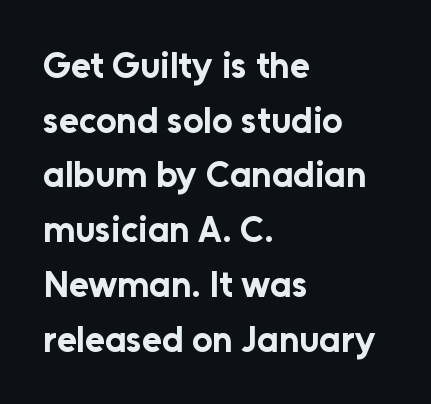
{"serif": "no", "italic": "no", "bold": "yes", "weight": "bold", "width": "normal", "stroke_contrast": "low", "x_height": "medium", "monospaced": "no", "underline": "no", "align": "left", "line_spacing": "normal", "line_spacing_ratio": 1.52, "letter_spacing": "normal", "letter_spacing_em": 0.0, "glyph_px": 36}
